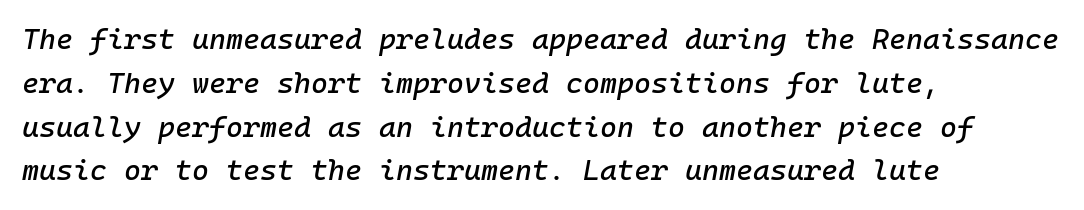
The passage shown has conventional tracking throughout. Line spacing here is normal. Caption: multi-line text, flush left, ragged right. The passage shown is typed in a monospace face where columns stay perfectly aligned.
